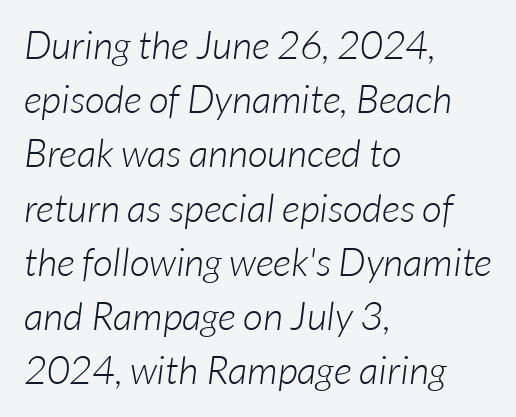
Grotesque or geometric, the face here clearly has no serifs. The line-height multiplier appears to be the usual default. These lines are set flush left with a ragged right edge. Does extra space separate the letters? No, they use regular spacing. Descenders hang freely into open space. These lines are rendered in a variable-pitch font.
